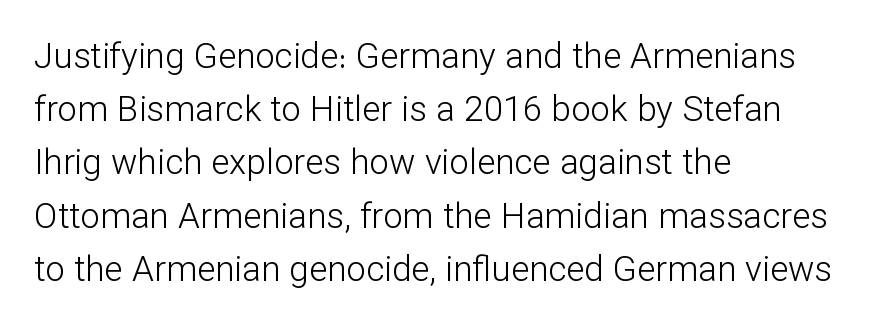
The baseline area is clear. Students, observe: this is what conventionally led text looks like. The rag falls on the right side of this text block. Note the varied advance widths — an 'i' is clearly narrower than an 'm'. The letters stand straight up with perfectly vertical stems.
